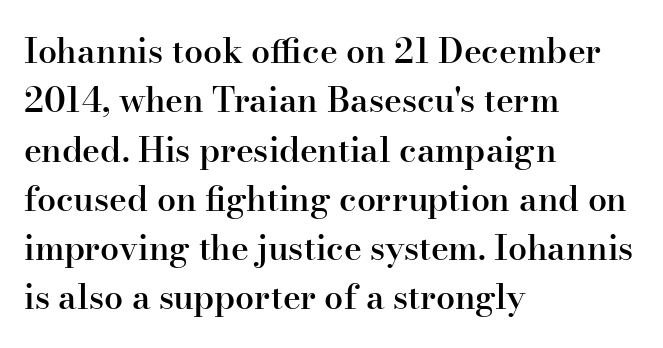
The image shows 34 px semibold serif type, upright; set left-aligned, normal line spacing (1.45x), normal letter spacing, not underlined; high stroke contrast and a small x-height.
